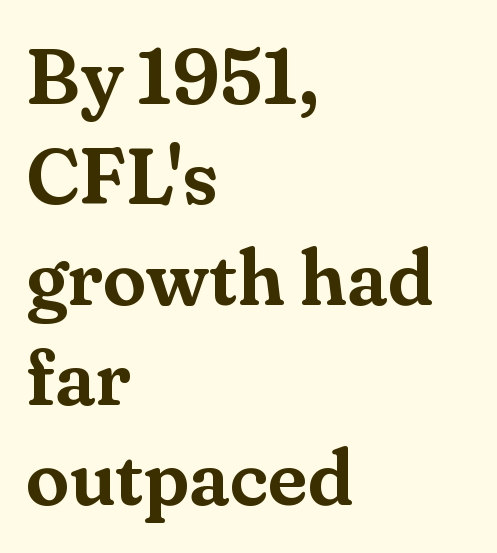
The image shows 79 px serif type, upright; set left-aligned, normal line spacing (1.27x), normal letter spacing, not underlined; medium stroke contrast and a small x-height.
